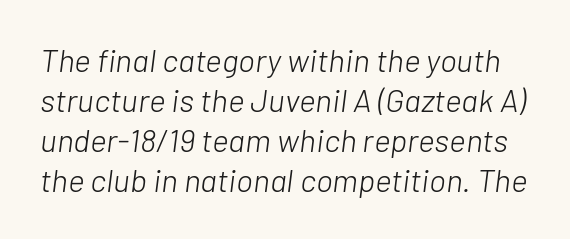
The image shows 32 px light type, italic (leaning right); set normal line spacing (1.25x), normal letter spacing, not underlined; low stroke contrast and a medium x-height.
